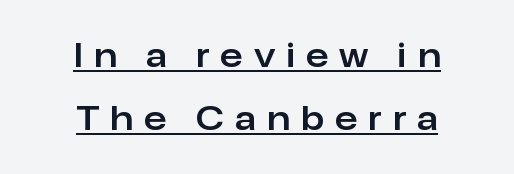
The image shows 33 px sans-serif type, upright; set centered, loose line spacing (1.91x), unusually wide letter spacing (+0.34 em), underlined; low stroke contrast and a medium x-height.
